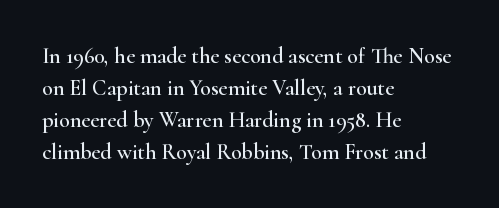
The image shows 22 px text type, upright; set left-aligned, normal line spacing (1.45x), normal letter spacing, not underlined.
